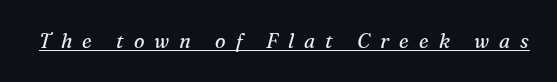
The passage shown leans; its letterforms are oblique. Students, note that the glyphs here are deliberately spaced far apart. The rendering uses the underline text-decoration. Heft: none added — not bold.
